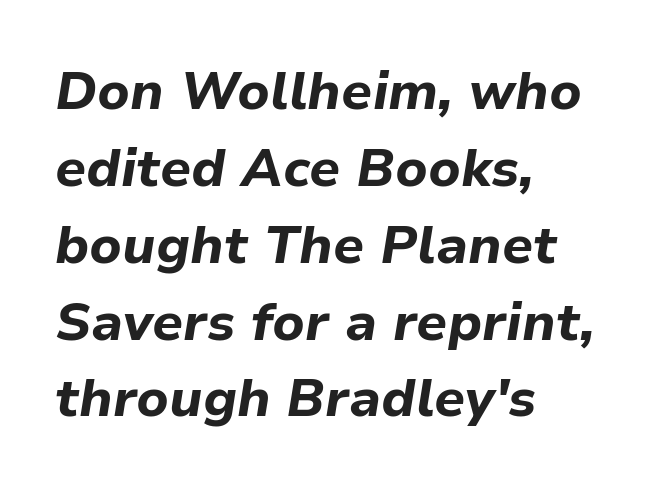
{"italic": "yes", "lean": "right", "slant_degrees": 9, "bold": "yes", "weight": "bold", "width": "normal", "stroke_contrast": "low", "x_height": "medium", "monospaced": "no", "underline": "no", "align": "left", "line_spacing": "normal", "line_spacing_ratio": 1.45, "letter_spacing": "normal", "letter_spacing_em": 0.0, "glyph_px": 53}
